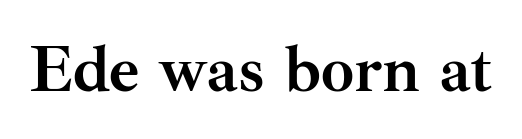
Q: Is the text bold? A: Yes.
Q: Is the text italic (slanted)? A: No, it is upright.
Q: Is the typeface a serif or a sans-serif typeface? A: Serif.
Q: Is the text underlined? A: No.
Q: Is the spacing between letters normal or unusually wide? A: Normal.
Q: Width (condensed, normal, or wide)? A: Normal.
Q: Stroke contrast? A: Medium.
Q: x-height? A: Small.
Q: Monospaced? A: No.
